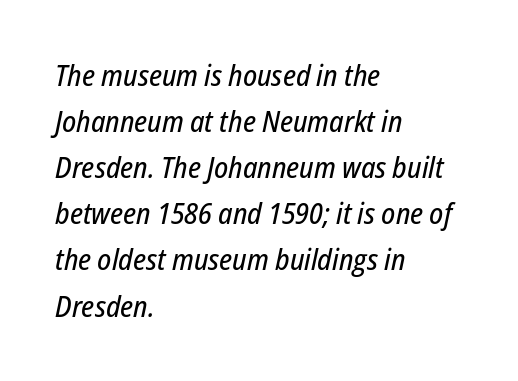
{"italic": "yes", "lean": "right", "slant_degrees": 12, "width": "condensed", "stroke_contrast": "low", "x_height": "medium", "monospaced": "no", "underline": "no", "align": "left", "line_spacing": "normal", "line_spacing_ratio": 1.59, "letter_spacing": "normal", "letter_spacing_em": 0.0, "glyph_px": 29}
